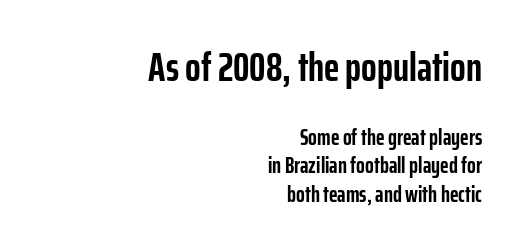
Q: Is the text bold? A: Yes.
Q: Is the text italic (slanted)? A: No, it is upright.
Q: Is the typeface a serif or a sans-serif typeface? A: Sans-serif.
Q: Is the text underlined? A: No.
Q: How is the paragraph aligned? A: Right-aligned.
Q: Is the spacing between letters normal or unusually wide? A: Normal.
Q: Which block of text is set in a larger size, the first (top) or the second (bottom)? A: The first (top) one.
Q: Width (condensed, normal, or wide)? A: Condensed.
Q: Stroke contrast? A: Low.
Q: x-height? A: Medium.
Q: Monospaced? A: No.
